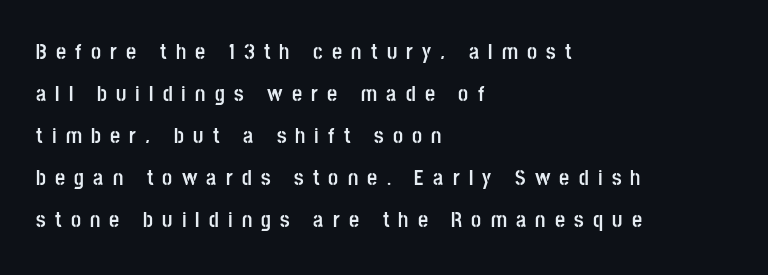
{"italic": "no", "bold": "yes", "underline": "no", "align": "left", "line_spacing": "loose", "line_spacing_ratio": 1.91, "letter_spacing": "wide", "letter_spacing_em": 0.42, "glyph_px": 22}
